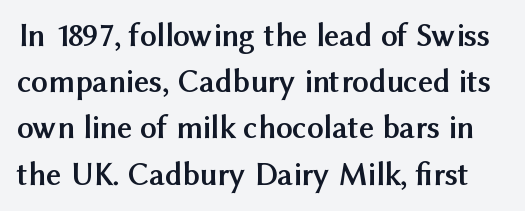
The words here are not underlined. The font family rendered here belongs to the sans-serif group. Is this a fixed-width face? No — the glyphs have proportional, varying widths. The space between consecutive lines is moderate.
